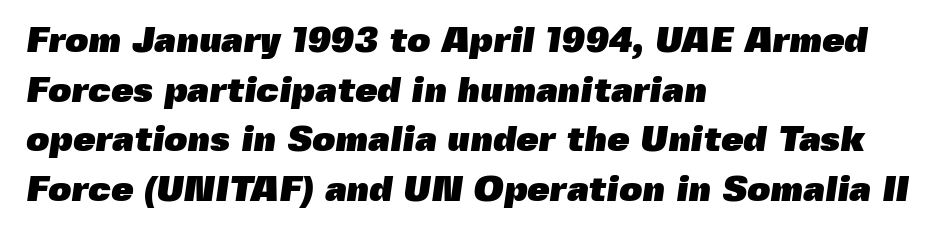
{"serif": "no", "bold": "yes", "weight": "heavy", "width": "normal", "x_height": "medium", "monospaced": "no", "underline": "no", "align": "left", "line_spacing": "normal", "line_spacing_ratio": 1.38, "letter_spacing": "normal", "letter_spacing_em": 0.0, "glyph_px": 36}
